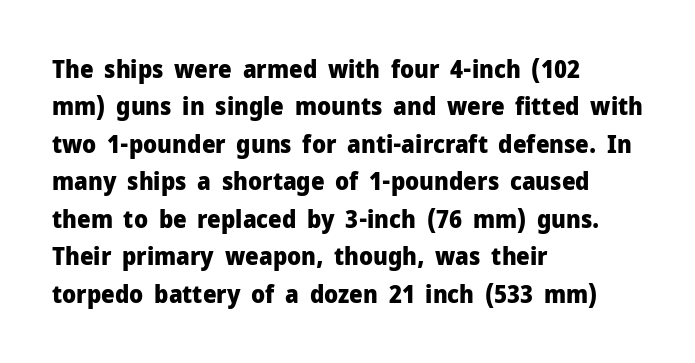
Underline: absent. Strokes here are thick enough to call this a true bold. This block has exactly the height ordinary leading produces. Standard letterfit; no display-style spreading of the glyphs. The lines are quadded left.
